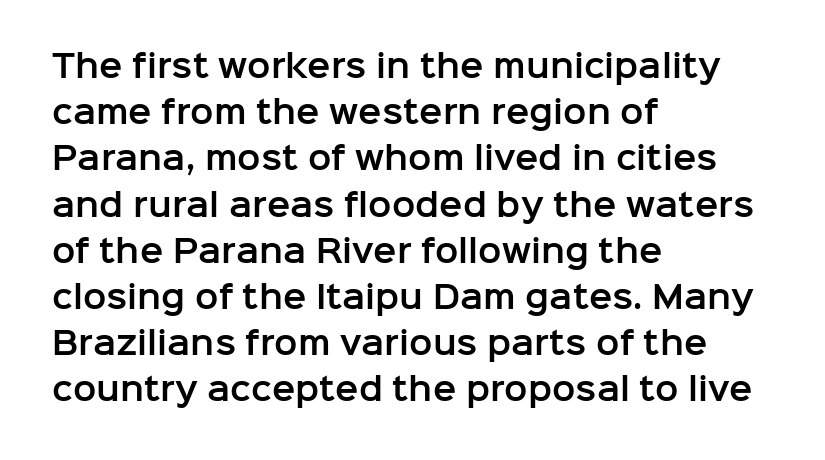
{"serif": "no", "italic": "no", "width": "normal", "stroke_contrast": "low", "x_height": "medium", "monospaced": "no", "underline": "no", "align": "left", "line_spacing": "normal", "line_spacing_ratio": 1.49, "letter_spacing": "normal", "letter_spacing_em": 0.0, "glyph_px": 31}
